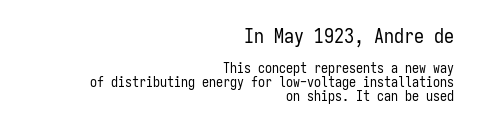
{"italic": "no", "bold": "no", "underline": "no", "align": "right", "line_spacing": "tight", "line_spacing_ratio": 1.0, "letter_spacing": "normal", "letter_spacing_em": 0.0, "larger_block": "first", "size_ratio": 1.43, "glyph_px": 20}
